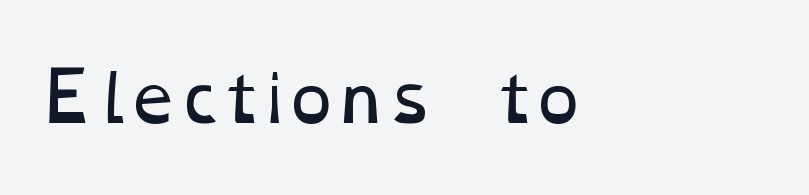
Q: Is the text bold? A: No.
Q: Is the text underlined? A: No.
Q: How is the paragraph aligned? A: Left-aligned.
Q: Is the spacing between letters normal or unusually wide? A: Normal.
Q: Width (condensed, normal, or wide)? A: Wide.
Q: Stroke contrast? A: Low.
Q: x-height? A: Medium.
Q: Monospaced? A: No.
